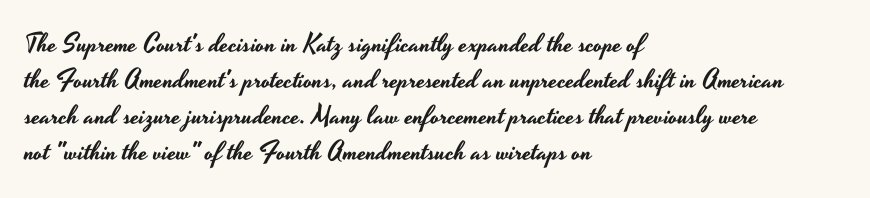
Every row of glyphs begins at an identical x-position on the left. Descenders are the only things crossing below the line. Horizontal bands of white between lines are of average thickness.
